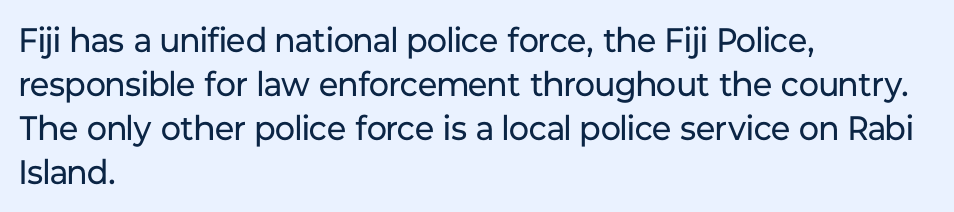
{"serif": "no", "italic": "no", "bold": "no", "weight": "regular", "width": "normal", "stroke_contrast": "low", "x_height": "medium", "monospaced": "no", "underline": "no", "align": "left", "line_spacing": "normal", "line_spacing_ratio": 1.29, "letter_spacing": "normal", "letter_spacing_em": 0.0, "glyph_px": 34}
